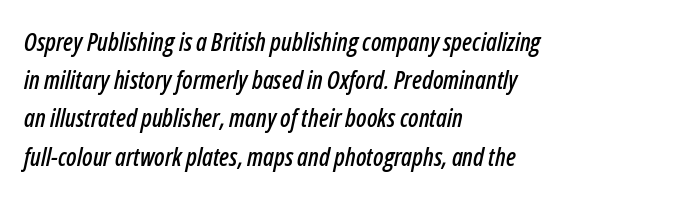
The image shows 25 px text type, italic (leaning right); set left-aligned, normal line spacing (1.53x), normal letter spacing, not underlined.
